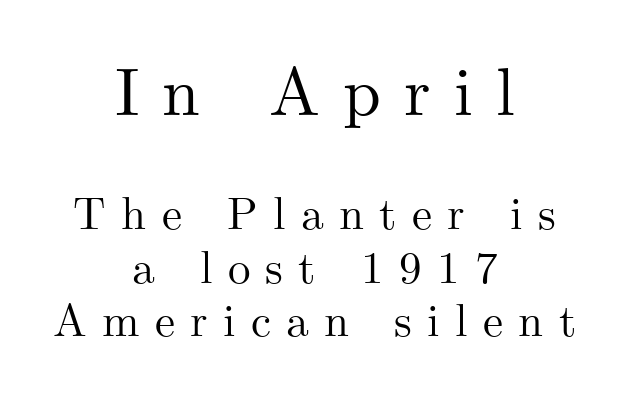
Underline: absent. Students, note that the glyphs here are deliberately spaced far apart. The face used here appears at its bigger size in the upper chunk. Looks like regular typesetting: each glyph gets only the width it needs. Both edges are ragged and mirror each other, which tells us the setting is centered. A typesetter would mark this as roman, not italic.
